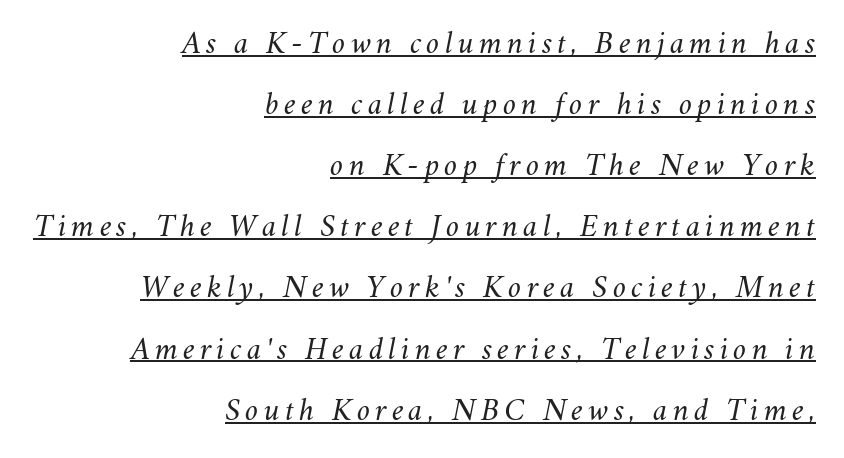
{"italic": "yes", "lean": "right", "slant_degrees": 11, "bold": "no", "weight": "regular", "width": "normal", "stroke_contrast": "medium", "x_height": "small", "monospaced": "no", "underline": "yes", "align": "right", "line_spacing": "loose", "line_spacing_ratio": 1.91, "glyph_px": 32}
